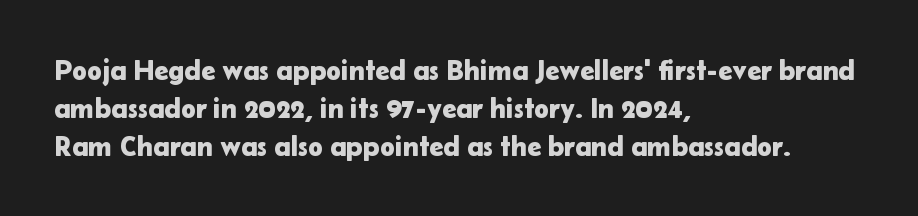
{"serif": "no", "italic": "no", "width": "normal", "stroke_contrast": "low", "x_height": "medium", "monospaced": "no", "underline": "no", "align": "left", "line_spacing": "normal", "line_spacing_ratio": 1.35, "letter_spacing": "normal", "letter_spacing_em": 0.0, "glyph_px": 28}
